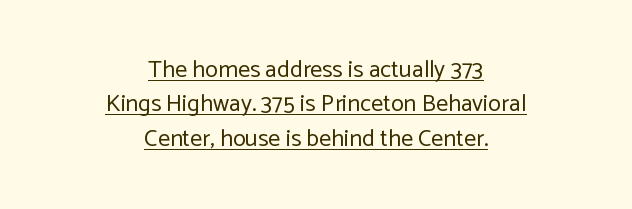
The image shows 24 px text type, upright; set centered, normal line spacing (1.43x), normal letter spacing, underlined.
